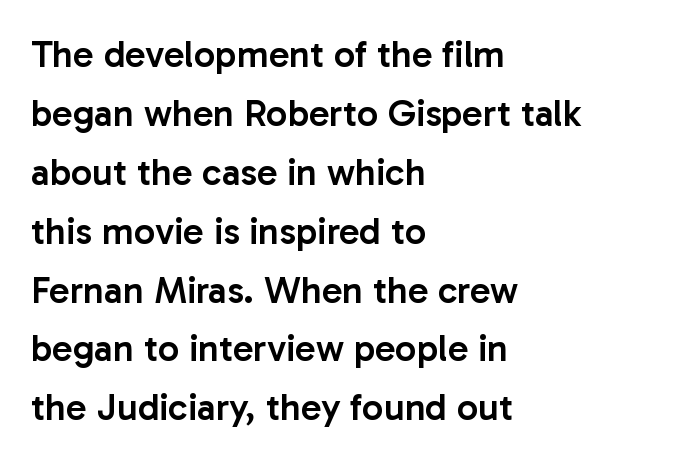
Is this a fixed-width face? No — the glyphs have proportional, varying widths. The baseline area is clear. The compositor pushed each line to the left boundary. Quick note: interline space is typical. In terms of letterform style, serifs are entirely absent. The lettering holds an erect, upright posture throughout.
